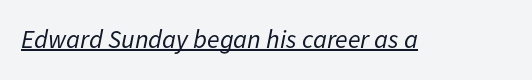
Does a line run under the words? Yes, clearly. Think standard paragraph weight, or any step lighter than that. The tracking reads as untouched default to a designer's eye. Looking at the ascenders, they clearly lean.
